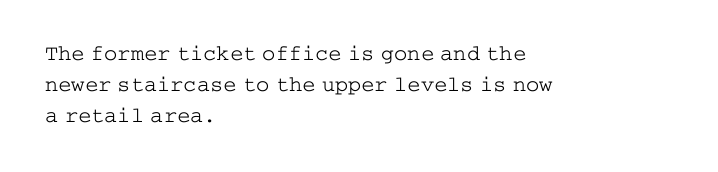
{"italic": "no", "bold": "no", "underline": "no", "align": "left", "line_spacing": "normal", "line_spacing_ratio": 1.41, "letter_spacing": "normal", "letter_spacing_em": 0.0, "glyph_px": 22}
